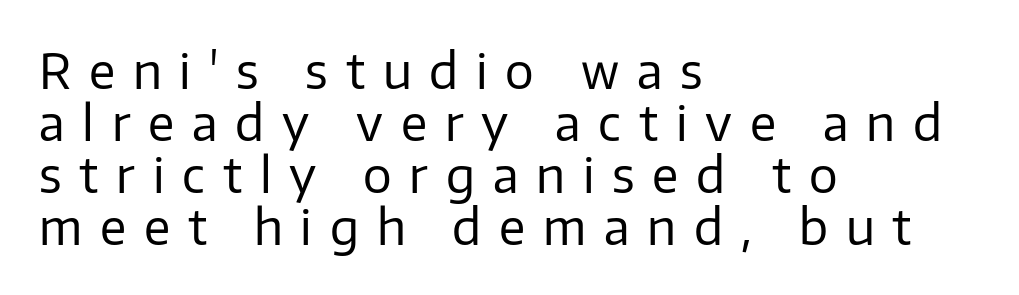
A typesetter would label this face a sans. Weight: not bold — regular or lighter. Caption: expanded tracking, letters set apart. Horizontal bands of white between lines are thin slivers.
